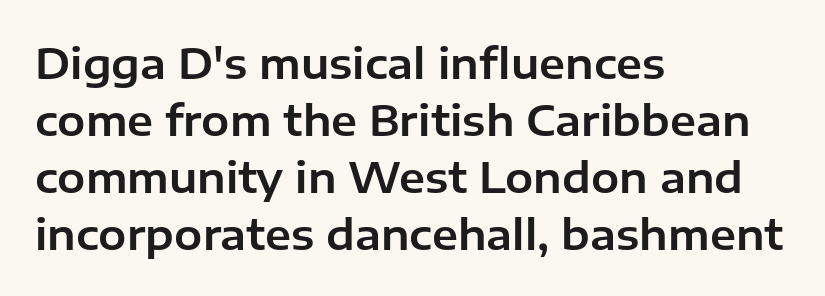
Q: Is the text italic (slanted)? A: No, it is upright.
Q: Is the typeface a serif or a sans-serif typeface? A: Sans-serif.
Q: Is the text underlined? A: No.
Q: How is the paragraph aligned? A: Left-aligned.
Q: Is the spacing between letters normal or unusually wide? A: Normal.
Q: Is the spacing between lines tight, normal or loose? A: Normal.
Q: Width (condensed, normal, or wide)? A: Normal.
Q: Stroke contrast? A: Low.
Q: x-height? A: Medium.
Q: Monospaced? A: No.
